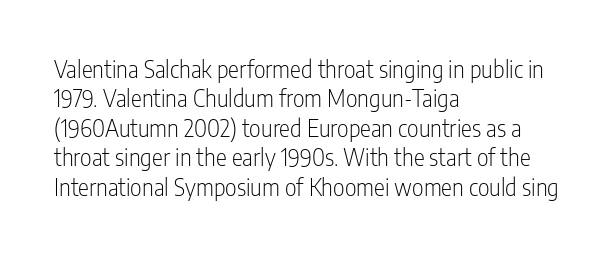
It's the straight-up-and-down kind of type. The face used here is rendered with its standard letterfit. The setting favours the left margin, as ordinary paragraphs usually do. This is not heavy type; no bold has been used. Interline gaps are of average width in this sample.
